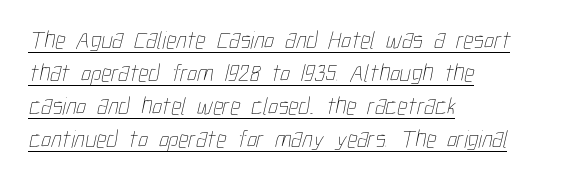
Which margin do the lines hug? The left one — the right edge is uneven. The type is set solid horizontally, with unmodified tracking. Vertical spacing — default. Nothing heavy about these letters — not bold at all. A typographer would call this underscored text.
